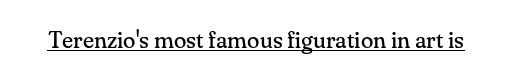
Students, observe the line beneath the letters — that is underlining. You can tell it's not italic because the verticals are truly vertical. Stems here are at most as thick as an everyday book face. Between one letter and the next there's only the usual sliver of space.
